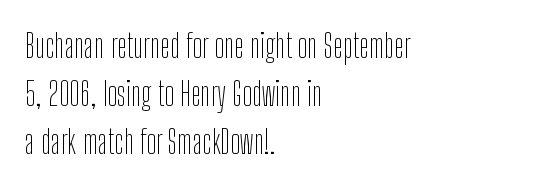
The image shows 33 px thin, condensed sans-serif type, upright; set left-aligned, normal line spacing (1.45x), normal letter spacing, not underlined; low stroke contrast and a medium x-height.
